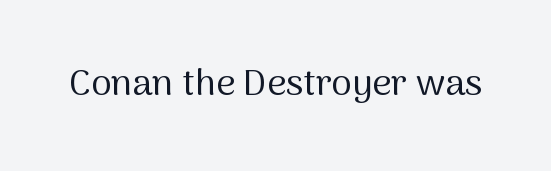
{"serif": "no", "italic": "no", "bold": "no", "weight": "regular", "width": "normal", "stroke_contrast": "medium", "x_height": "medium", "monospaced": "no", "underline": "no", "letter_spacing": "normal", "letter_spacing_em": 0.0, "glyph_px": 37}
